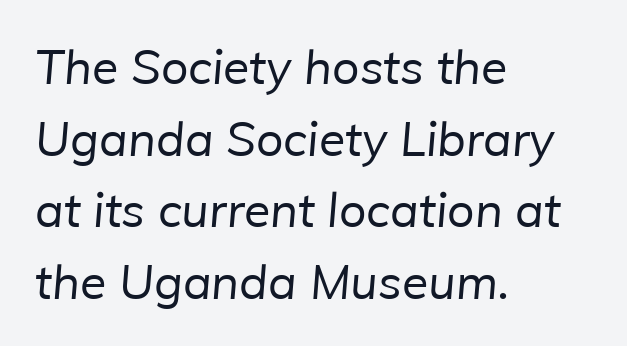
The typeface has the unassuming heft of standard copy or less. Regarding leading, the lines here are spaced in the standard way. Nobody touched the tracking dial on this one. Each line starts at the same left margin while the right side varies. Check under the words: just untouched page. Look at the bottom of the vertical strokes: they stop flat, with no serifs.
